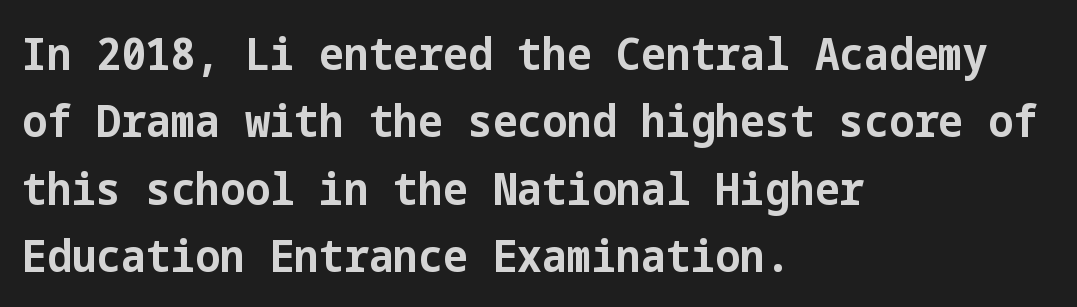
{"serif": "no", "italic": "no", "bold": "yes", "weight": "bold", "width": "normal", "stroke_contrast": "low", "x_height": "medium", "underline": "no", "align": "left", "line_spacing": "normal", "line_spacing_ratio": 1.53, "letter_spacing": "normal", "letter_spacing_em": 0.0, "glyph_px": 44}
